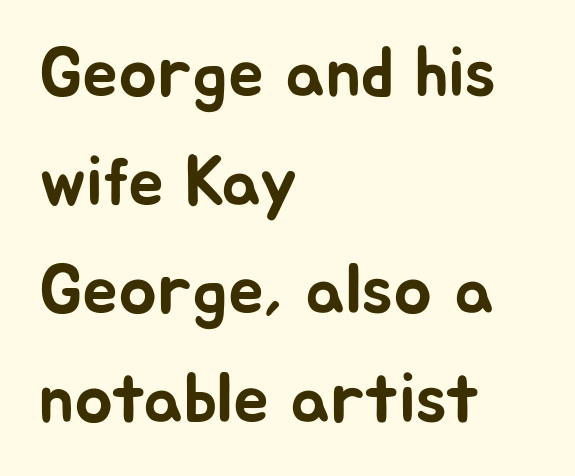
Q: Is the text italic (slanted)? A: No, it is upright.
Q: Is the typeface a serif or a sans-serif typeface? A: Sans-serif.
Q: Is the text underlined? A: No.
Q: How is the paragraph aligned? A: Left-aligned.
Q: Is the spacing between letters normal or unusually wide? A: Normal.
Q: Is the spacing between lines tight, normal or loose? A: Normal.
Q: Width (condensed, normal, or wide)? A: Normal.
Q: Stroke contrast? A: Low.
Q: x-height? A: Medium.
Q: Monospaced? A: No.
